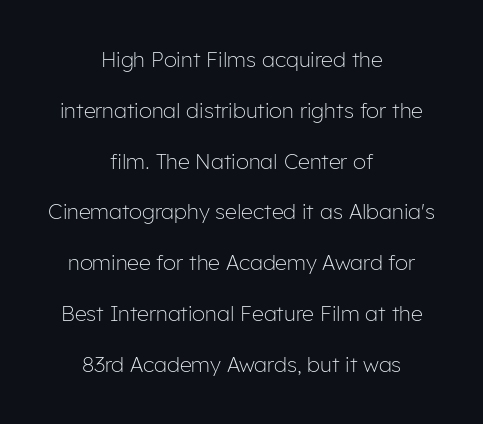
{"italic": "no", "bold": "no", "underline": "no", "align": "center", "line_spacing": "loose", "line_spacing_ratio": 2.42, "letter_spacing": "normal", "letter_spacing_em": 0.0, "glyph_px": 21}
